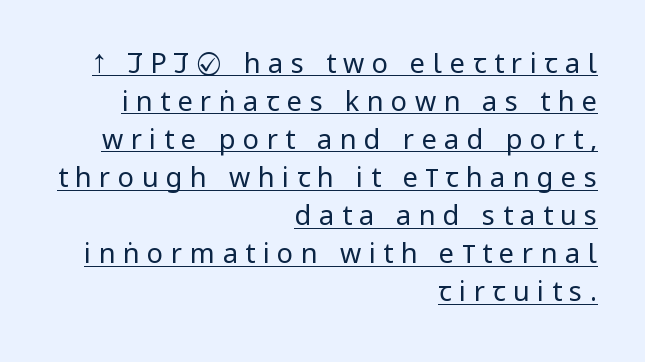
Q: Is the text bold? A: No.
Q: Is the text italic (slanted)? A: No, it is upright.
Q: Is the text underlined? A: Yes.
Q: How is the paragraph aligned? A: Right-aligned.
Q: Is the spacing between letters normal or unusually wide? A: Unusually wide.
Q: Is the spacing between lines tight, normal or loose? A: Normal.
